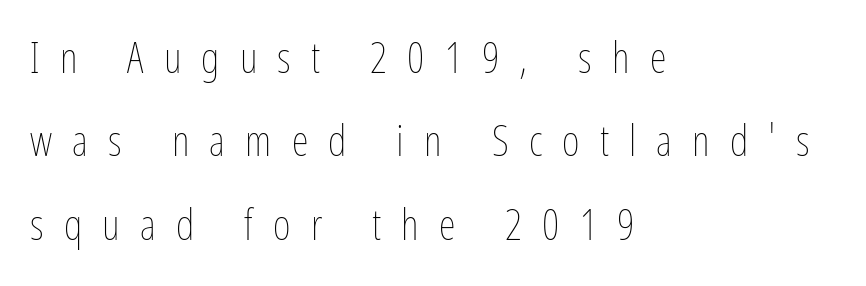
These lines stand farther apart than default settings would place them. Horizontal alignment here is leftward, the default for most running prose. Note the varied advance widths — an 'i' is clearly narrower than an 'm'. The face used here is rendered with a markedly widened letterfit.
